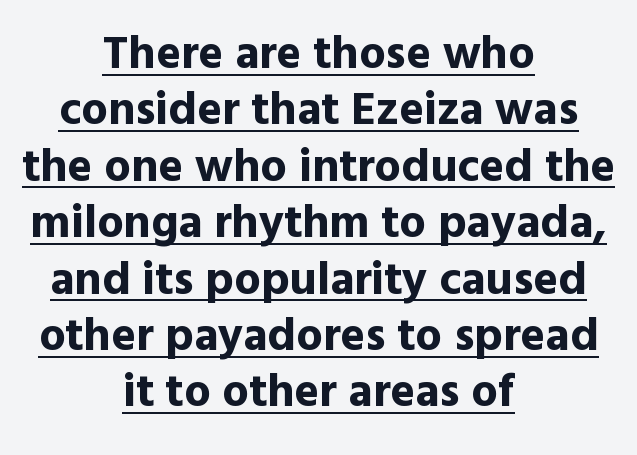
The image shows 47 px bold sans-serif type, upright; set centered, line spacing 1.2x, normal letter spacing, underlined; a medium x-height.
